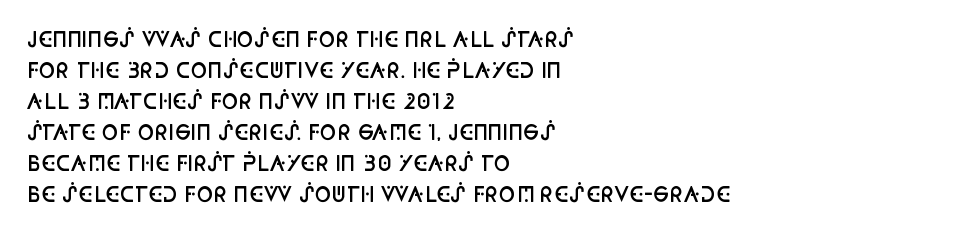
Q: Is the text bold? A: Semi-bold.
Q: Is the text italic (slanted)? A: No, it is upright.
Q: Is the text underlined? A: No.
Q: How is the paragraph aligned? A: Left-aligned.
Q: Is the spacing between letters normal or unusually wide? A: Normal.
Q: Is the spacing between lines tight, normal or loose? A: Normal.
